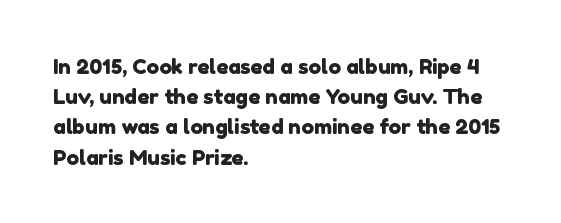
The image shows 21 px text type; set left-aligned, normal line spacing (1.44x), normal letter spacing, not underlined.
